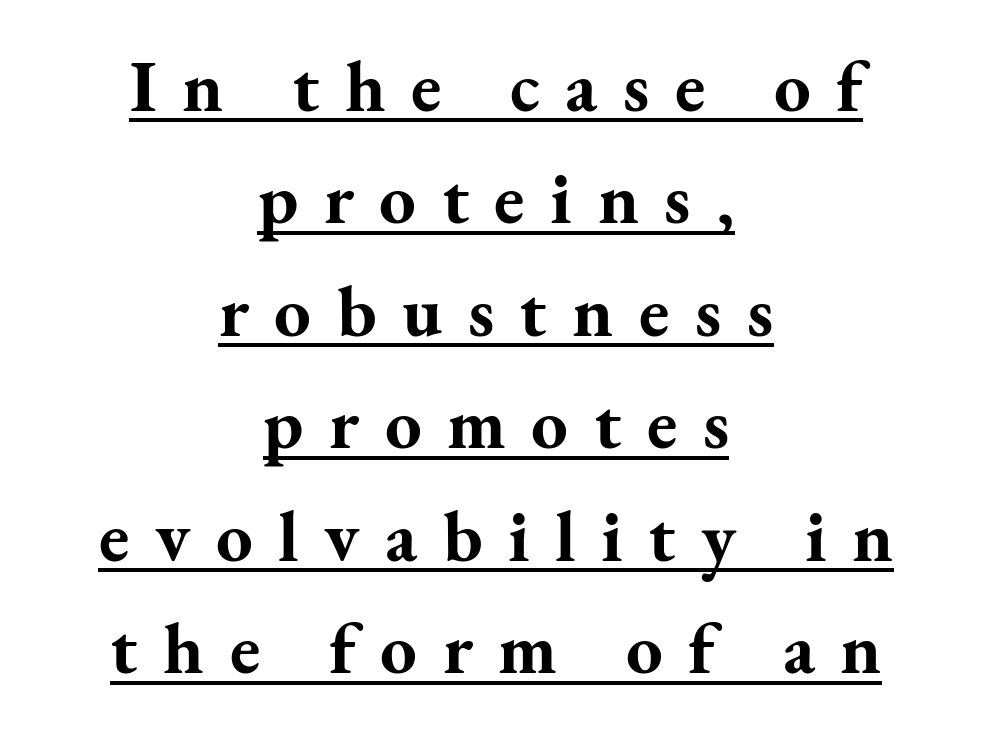
Check the space under the baseline: a stroke is drawn there. Is the block centered? Yes — each line is placed symmetrically about the middle. Each letter keeps its own natural width here, so spacing adapts to shape. Short note: letters widely spaced. The font's upright variant was chosen for this text. In terms of letterform style, serifs are clearly present.
